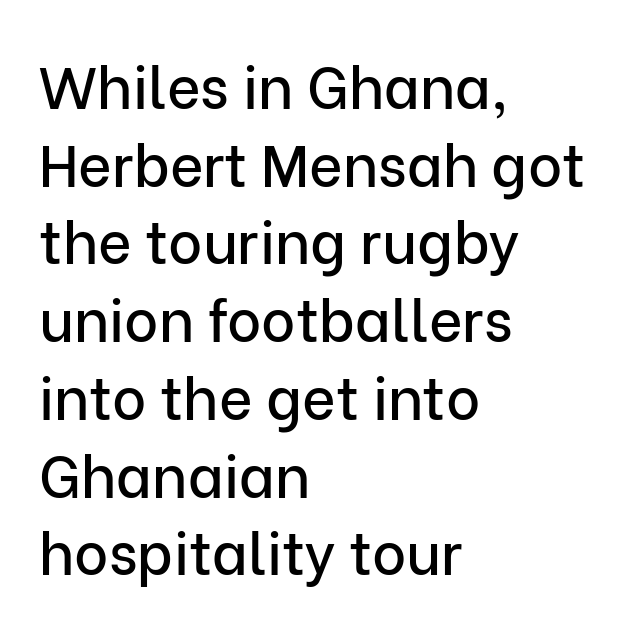
{"serif": "no", "italic": "no", "width": "normal", "stroke_contrast": "low", "x_height": "medium", "monospaced": "no", "underline": "no", "align": "left", "line_spacing": "normal", "line_spacing_ratio": 1.34, "letter_spacing": "normal", "letter_spacing_em": 0.0, "glyph_px": 58}
